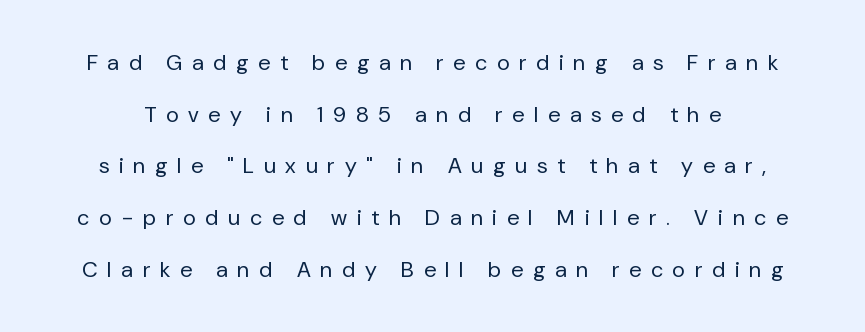
A typesetter would mark this as roman, not italic. You could only call the tracking loose — the letters float apart. What's the leading like? Stretched, with rows far apart. Quick note: underline off. Summary of weight: not heavy and not bold.
